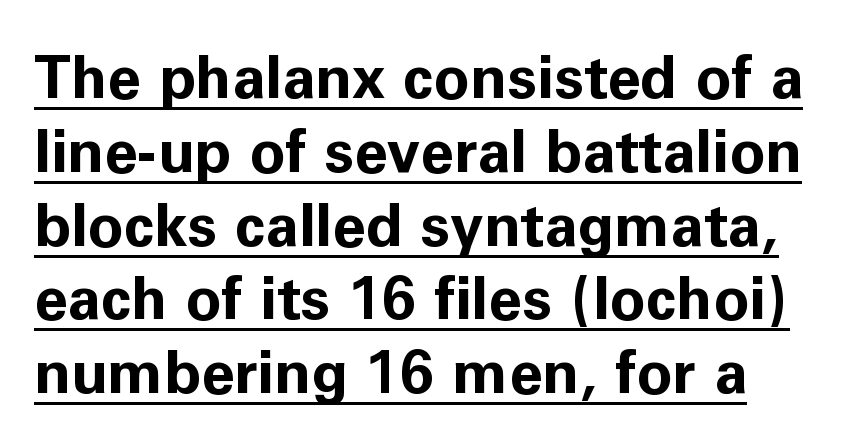
{"serif": "no", "italic": "no", "bold": "yes", "weight": "bold", "width": "normal", "stroke_contrast": "low", "x_height": "medium", "monospaced": "no", "underline": "yes", "align": "left", "line_spacing_ratio": 1.23, "letter_spacing": "normal", "letter_spacing_em": 0.0, "glyph_px": 60}
